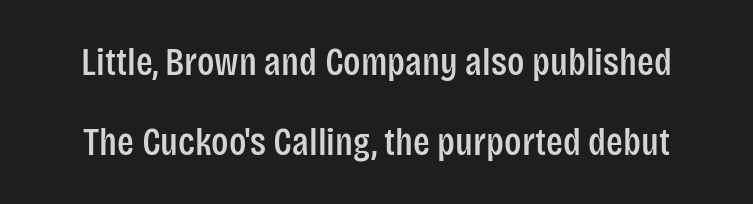
{"serif": "no", "italic": "no", "width": "condensed", "stroke_contrast": "low", "x_height": "large", "monospaced": "no", "underline": "no", "line_spacing": "loose", "line_spacing_ratio": 2.04, "letter_spacing": "normal", "letter_spacing_em": 0.0, "glyph_px": 39}
